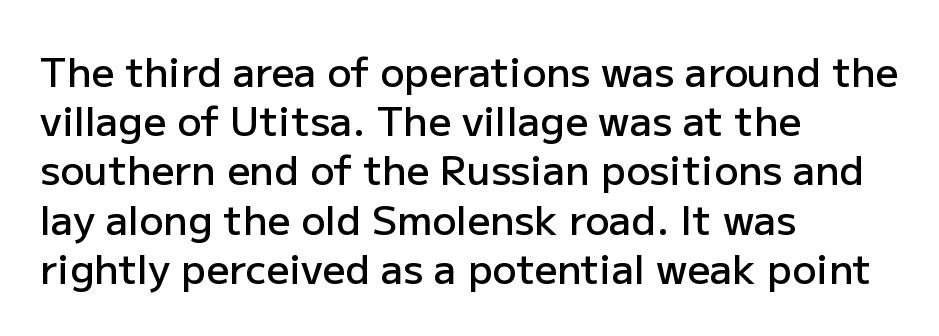
The image shows 40 px semibold sans-serif type, upright; set left-aligned, line spacing 1.23x, normal letter spacing, not underlined; low stroke contrast and a medium x-height.
